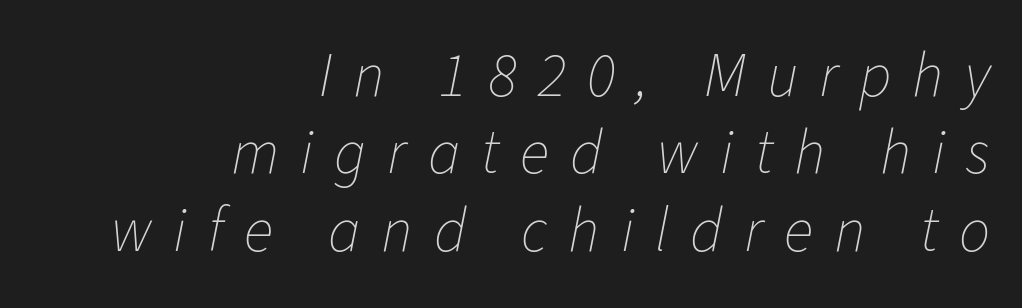
Q: Is the text bold? A: No.
Q: Is the text italic (slanted)? A: Yes, it leans right by about 11 degrees.
Q: Is the text underlined? A: No.
Q: How is the paragraph aligned? A: Right-aligned.
Q: Is the spacing between letters normal or unusually wide? A: Unusually wide.
Q: Is the spacing between lines tight, normal or loose? A: Normal.
Q: Width (condensed, normal, or wide)? A: Normal.
Q: Stroke contrast? A: Low.
Q: x-height? A: Medium.
Q: Monospaced? A: No.
